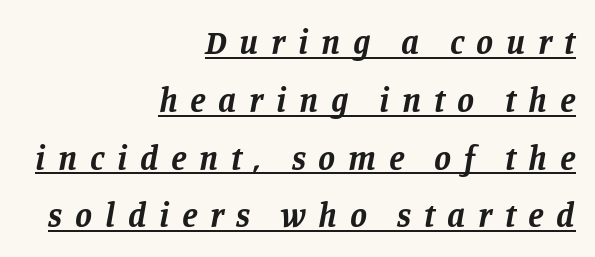
The image shows 34 px bold serif type, italic (leaning right); set right-aligned, normal line spacing (1.7x), unusually wide letter spacing (+0.37 em), underlined; low stroke contrast and a large x-height.
